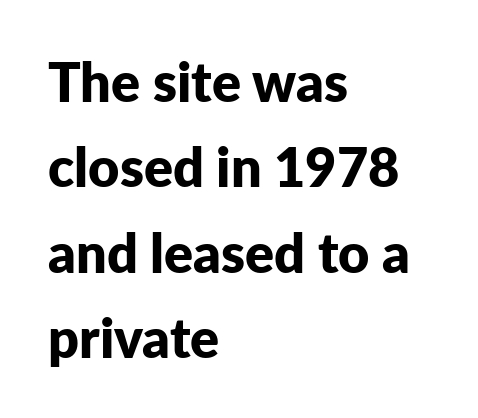
{"serif": "no", "italic": "no", "bold": "yes", "weight": "bold", "width": "normal", "stroke_contrast": "low", "x_height": "medium", "monospaced": "no", "underline": "no", "align": "left", "line_spacing": "normal", "line_spacing_ratio": 1.58, "letter_spacing": "normal", "letter_spacing_em": 0.0, "glyph_px": 54}
